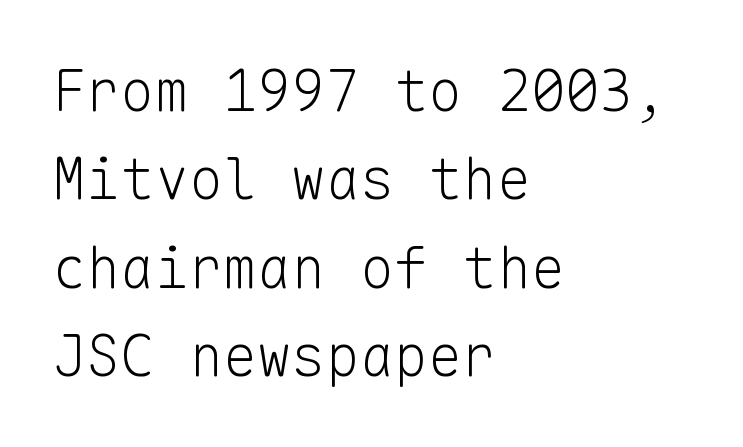
Q: Is the text bold? A: No.
Q: Is the text italic (slanted)? A: No, it is upright.
Q: Is the typeface a serif or a sans-serif typeface? A: Sans-serif.
Q: Is the text underlined? A: No.
Q: How is the paragraph aligned? A: Left-aligned.
Q: Is the spacing between letters normal or unusually wide? A: Normal.
Q: Is the spacing between lines tight, normal or loose? A: Normal.
Q: Width (condensed, normal, or wide)? A: Normal.
Q: Stroke contrast? A: Low.
Q: x-height? A: Medium.
Q: Monospaced? A: Yes.
